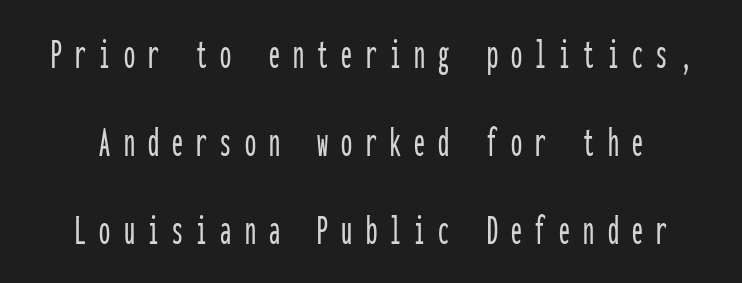
{"serif": "no", "italic": "no", "width": "condensed", "stroke_contrast": "low", "x_height": "medium", "monospaced": "yes", "underline": "no", "line_spacing": "loose", "line_spacing_ratio": 2.0, "letter_spacing": "wide", "letter_spacing_em": 0.3, "glyph_px": 44}
